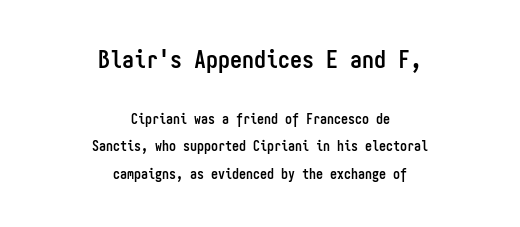
Q: Is the text bold? A: Yes.
Q: Is the text italic (slanted)? A: No, it is upright.
Q: Is the text underlined? A: No.
Q: How is the paragraph aligned? A: Centered.
Q: Is the spacing between letters normal or unusually wide? A: Normal.
Q: Is the spacing between lines tight, normal or loose? A: Loose.
Q: Which block of text is set in a larger size, the first (top) or the second (bottom)? A: The first (top) one.
